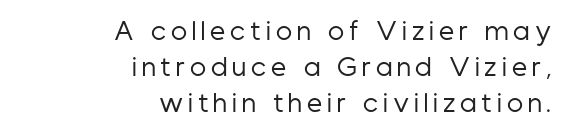
{"italic": "no", "bold": "no", "underline": "no", "align": "right", "line_spacing": "normal", "line_spacing_ratio": 1.51, "letter_spacing": "wide", "letter_spacing_em": 0.21, "glyph_px": 24}
